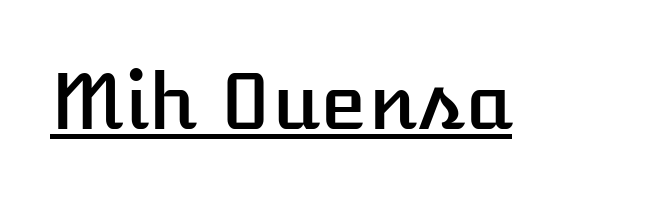
Is there an underline? Yes — a line sits under the letters. Proportional: the letters do not fall into vertical columns. Tracking here is standard; glyphs follow each other at the usual distance. The lettering holds an erect, upright posture throughout.
